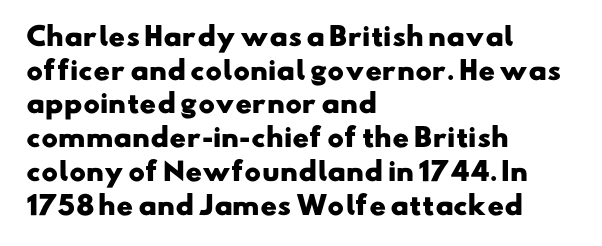
The image shows 25 px bold type; set left-aligned, normal line spacing (1.35x), normal letter spacing, not underlined.
